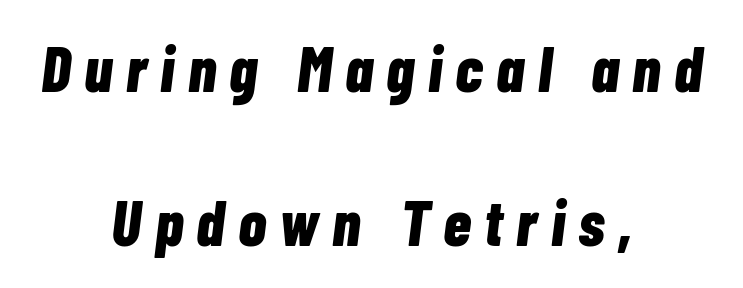
If you drew a line through each stem, it would be angled. These lines stand farther apart than default settings would place them. Looks like regular typesetting: each glyph gets only the width it needs. A typesetter would call this heavily tracked-out type.
